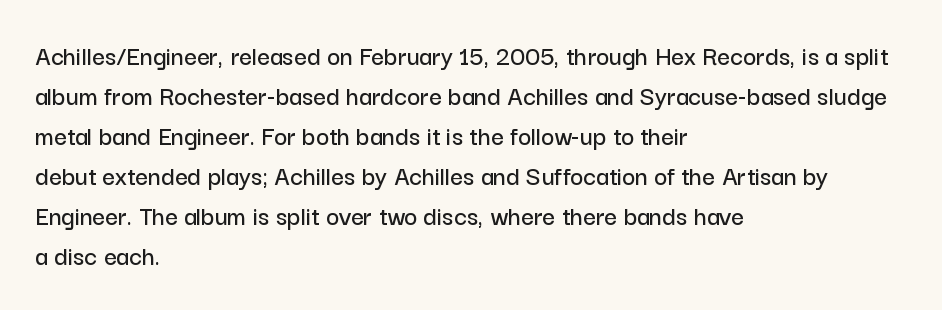
The image shows 28 px sans-serif type, upright; set left-aligned, normal line spacing (1.43x), normal letter spacing, not underlined; low stroke contrast and a medium x-height.
